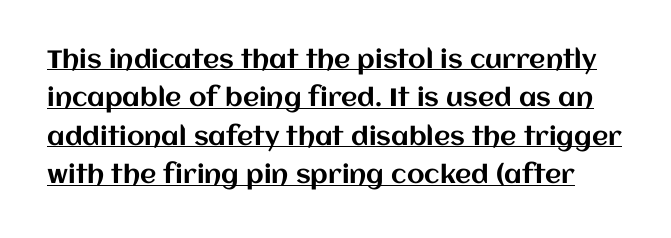
Q: Is the text italic (slanted)? A: No, it is upright.
Q: Is the text underlined? A: Yes.
Q: Is the spacing between letters normal or unusually wide? A: Normal.
Q: Is the spacing between lines tight, normal or loose? A: Normal.
